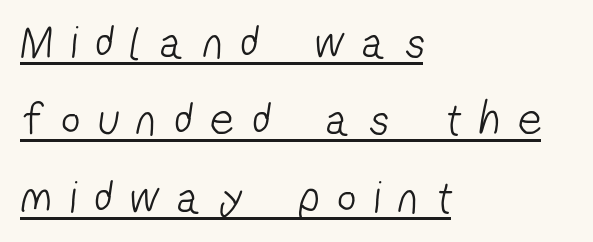
The typesetter chose a ragged-right arrangement here. Each line of the rendering has a horizontal stroke beneath the glyphs. What kind of face is this? One without serifs — a sans. Compared with typical body copy, the letter spacing here is much looser. Spacing verdict: proportional, widths tailored to each character.
